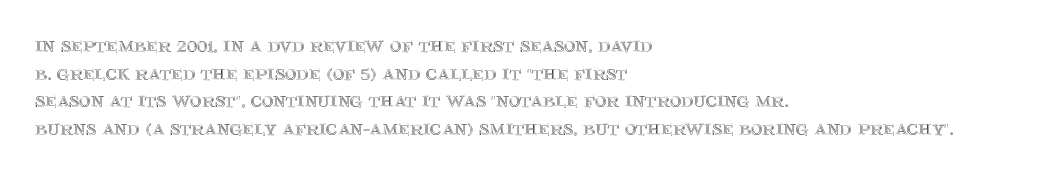
Q: Is the text italic (slanted)? A: No, it is upright.
Q: Is the text underlined? A: No.
Q: How is the paragraph aligned? A: Left-aligned.
Q: Is the spacing between letters normal or unusually wide? A: Normal.
Q: Is the spacing between lines tight, normal or loose? A: Normal.
